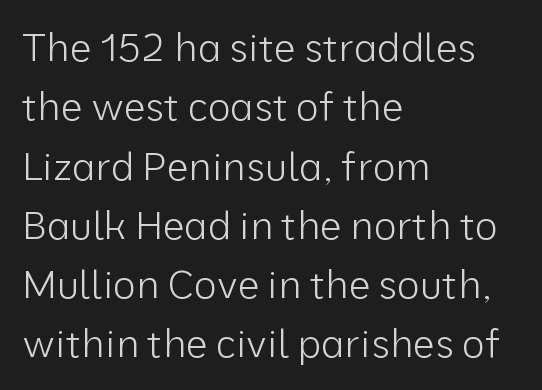
Q: Is the text bold? A: No.
Q: Is the text italic (slanted)? A: No, it is upright.
Q: Is the typeface a serif or a sans-serif typeface? A: Sans-serif.
Q: Is the text underlined? A: No.
Q: How is the paragraph aligned? A: Left-aligned.
Q: Is the spacing between letters normal or unusually wide? A: Normal.
Q: Is the spacing between lines tight, normal or loose? A: Normal.
Q: Width (condensed, normal, or wide)? A: Normal.
Q: Stroke contrast? A: Low.
Q: x-height? A: Medium.
Q: Monospaced? A: No.
